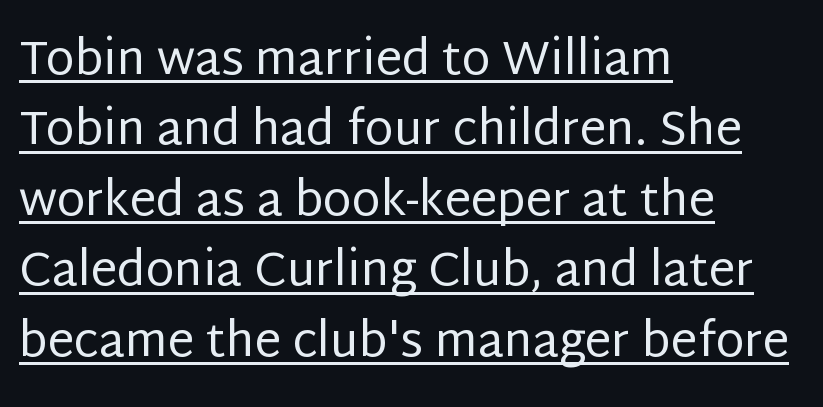
Q: Is the text bold? A: No.
Q: Is the text italic (slanted)? A: No, it is upright.
Q: Is the typeface a serif or a sans-serif typeface? A: Sans-serif.
Q: Is the text underlined? A: Yes.
Q: How is the paragraph aligned? A: Left-aligned.
Q: Is the spacing between letters normal or unusually wide? A: Normal.
Q: Is the spacing between lines tight, normal or loose? A: Normal.
Q: Width (condensed, normal, or wide)? A: Normal.
Q: Stroke contrast? A: Low.
Q: x-height? A: Large.
Q: Monospaced? A: No.
